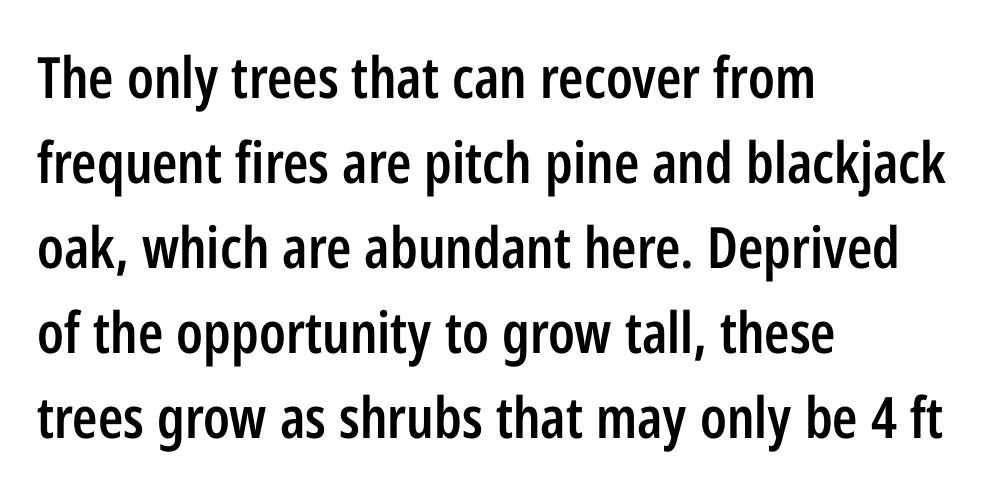
Q: Is the text bold? A: Semi-bold.
Q: Is the text italic (slanted)? A: No, it is upright.
Q: Is the typeface a serif or a sans-serif typeface? A: Sans-serif.
Q: Is the text underlined? A: No.
Q: How is the paragraph aligned? A: Left-aligned.
Q: Is the spacing between letters normal or unusually wide? A: Normal.
Q: Is the spacing between lines tight, normal or loose? A: Normal.
Q: Width (condensed, normal, or wide)? A: Condensed.
Q: Stroke contrast? A: Low.
Q: x-height? A: Medium.
Q: Monospaced? A: No.
